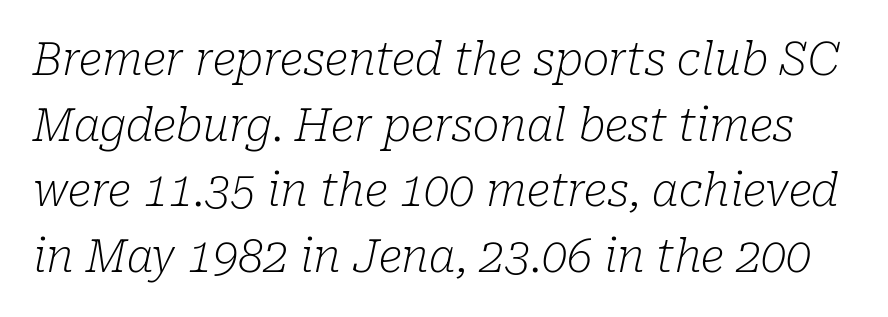
Q: Is the text bold? A: No.
Q: Is the text italic (slanted)? A: Yes, it leans right by about 10 degrees.
Q: Is the typeface a serif or a sans-serif typeface? A: Serif.
Q: Is the text underlined? A: No.
Q: Is the spacing between letters normal or unusually wide? A: Normal.
Q: Is the spacing between lines tight, normal or loose? A: Normal.
Q: Width (condensed, normal, or wide)? A: Normal.
Q: Stroke contrast? A: Low.
Q: x-height? A: Medium.
Q: Monospaced? A: No.
